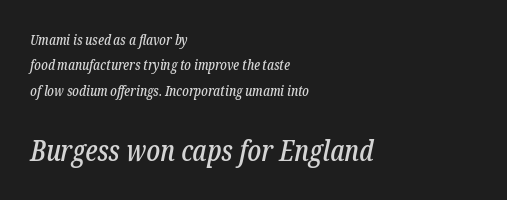
The image shows 29 px condensed serif type, italic (leaning right); set left-aligned, line spacing 1.82x, normal letter spacing, not underlined; the second (bottom) block is 2.07x larger; low stroke contrast and a medium x-height.
